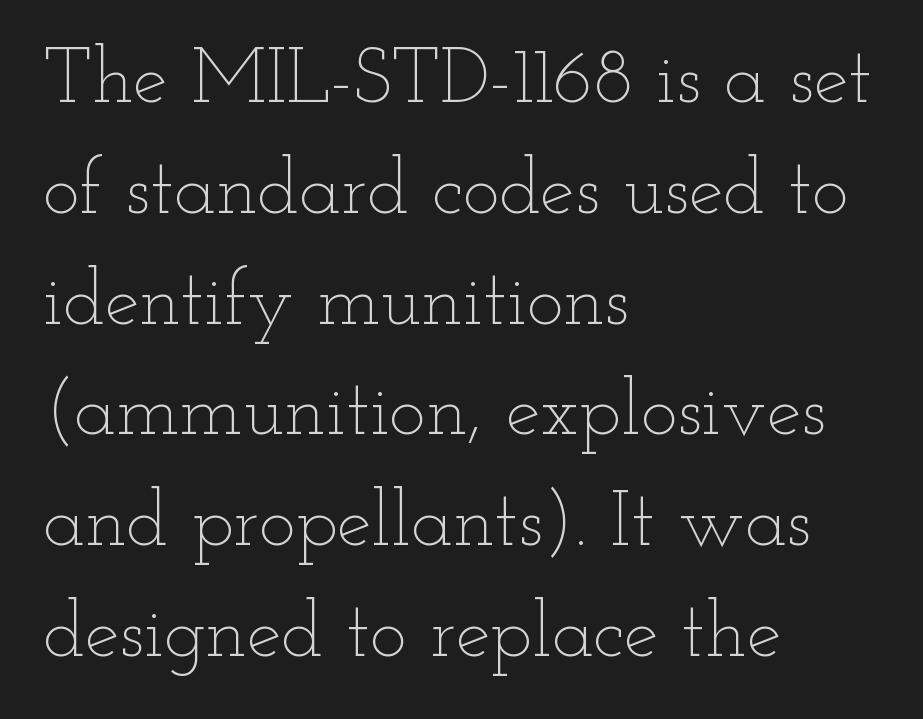
The image shows 78 px thin, wide type, upright; set left-aligned, normal line spacing (1.42x), normal letter spacing, not underlined; low stroke contrast and a small x-height.
